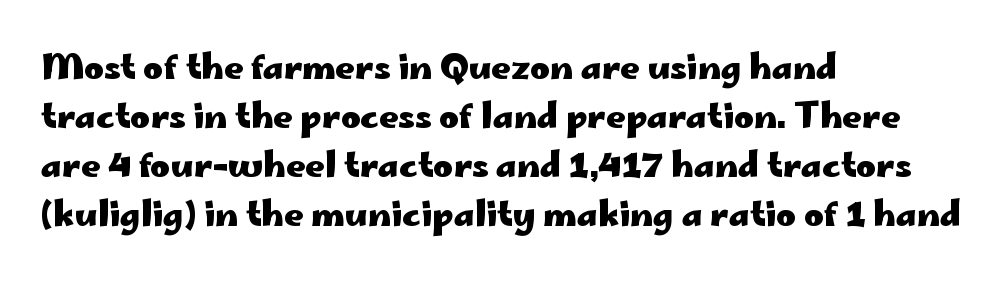
Words float on clear page, feet unadorned. The passage shown is typed in a proportional face where columns would drift. Short note: letters normally spaced. If you drew a ruler down the left edge, every line would touch it.
